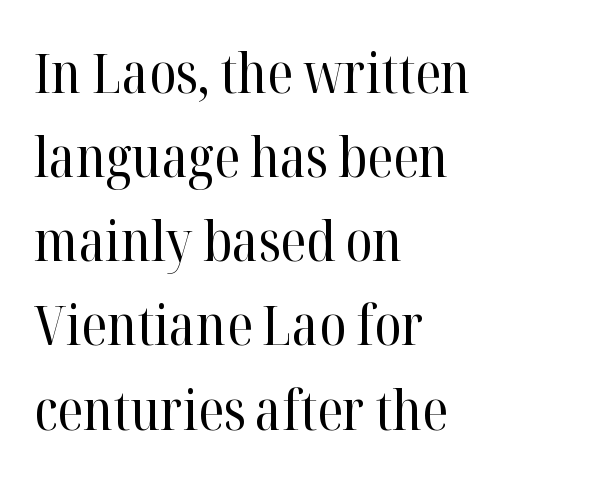
{"serif": "yes", "italic": "no", "bold": "no", "weight": "regular", "width": "normal", "stroke_contrast": "high", "x_height": "medium", "monospaced": "no", "underline": "no", "align": "left", "line_spacing": "normal", "line_spacing_ratio": 1.53, "letter_spacing": "normal", "letter_spacing_em": 0.0, "glyph_px": 55}
